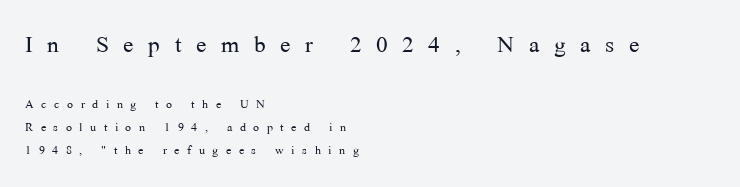
{"serif": "yes", "italic": "no", "bold": "no", "weight": "light", "width": "normal", "stroke_contrast": "medium", "x_height": "medium", "monospaced": "no", "underline": "no", "align": "left", "line_spacing": "normal", "line_spacing_ratio": 1.43, "letter_spacing": "wide", "letter_spacing_em": 0.47, "larger_block": "first", "size_ratio": 1.94, "glyph_px": 31}
